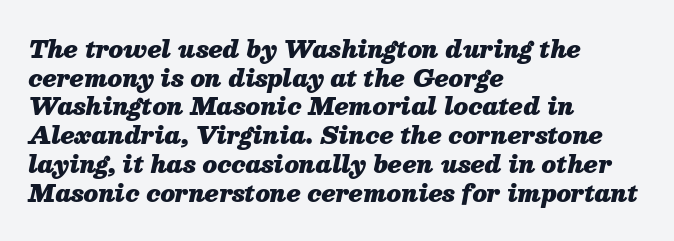
{"italic": "yes", "lean": "right", "slant_degrees": 13, "bold": "yes", "underline": "no", "align": "left", "line_spacing": "normal", "line_spacing_ratio": 1.25, "letter_spacing": "normal", "letter_spacing_em": 0.0, "glyph_px": 23}
